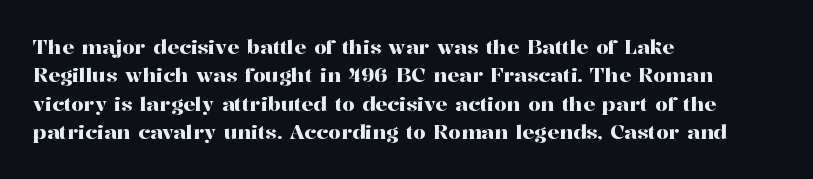
The image shows 20 px text type, upright; set left-aligned, normal line spacing (1.42x), normal letter spacing, not underlined.
